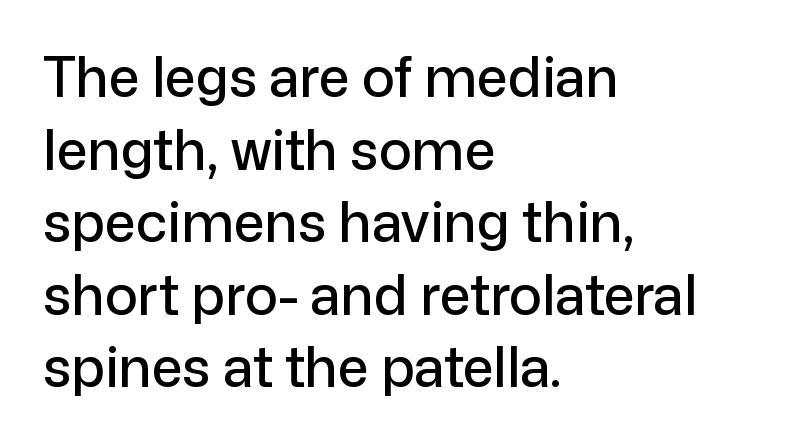
This sample uses an upright cut, with every glyph sitting square on the baseline. In terms of letterform style, serifs are entirely absent. Any mark beneath the type? The region is blank. Interline gaps are of average width in this sample.
